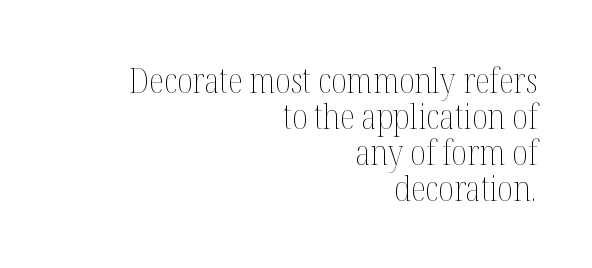
Q: Is the text bold? A: No.
Q: Is the text italic (slanted)? A: No, it is upright.
Q: Is the text underlined? A: No.
Q: How is the paragraph aligned? A: Right-aligned.
Q: Is the spacing between letters normal or unusually wide? A: Normal.
Q: Is the spacing between lines tight, normal or loose? A: Tight.
Q: Width (condensed, normal, or wide)? A: Condensed.
Q: Stroke contrast? A: Medium.
Q: x-height? A: Medium.
Q: Monospaced? A: No.
